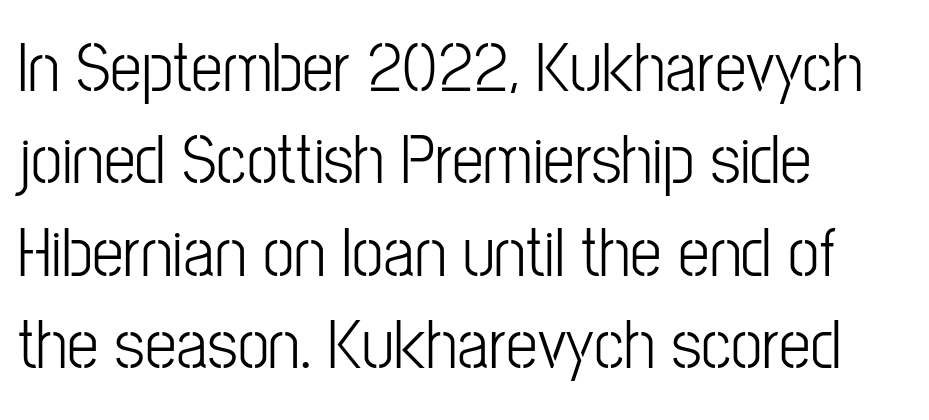
Q: Is the text italic (slanted)? A: No, it is upright.
Q: Is the typeface a serif or a sans-serif typeface? A: Sans-serif.
Q: Is the text underlined? A: No.
Q: How is the paragraph aligned? A: Left-aligned.
Q: Is the spacing between letters normal or unusually wide? A: Normal.
Q: Is the spacing between lines tight, normal or loose? A: Normal.
Q: Width (condensed, normal, or wide)? A: Condensed.
Q: Stroke contrast? A: Low.
Q: x-height? A: Medium.
Q: Monospaced? A: No.
